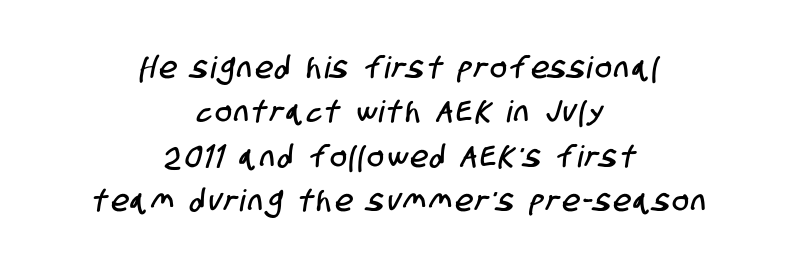
Has an underline been added? It has not. Is this a fixed-width face? No — the glyphs have proportional, varying widths. A typesetter would label this face a sans. The vertical gap from one line to the next is medium. Horizontally, the lines are justified to the midpoint only.
